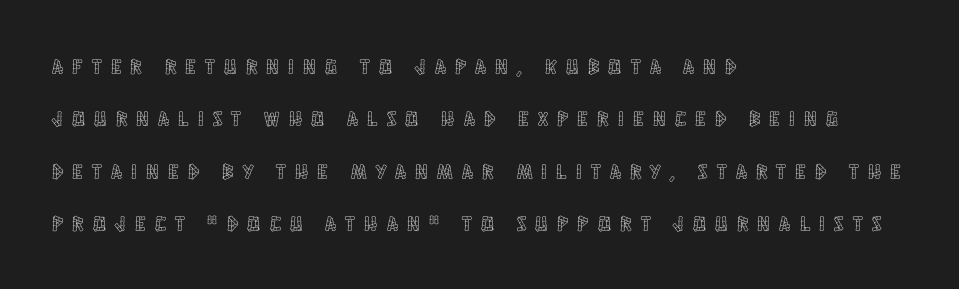
The image shows 21 px text type, upright; set left-aligned, loose line spacing (2.49x), unusually wide letter spacing (+0.45 em), not underlined.
